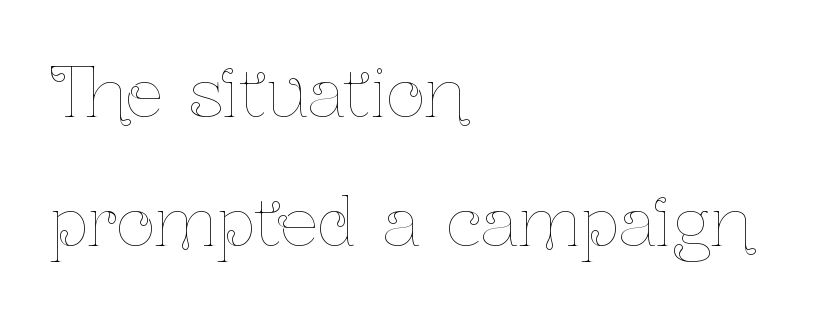
The image shows 67 px thin, condensed type, upright; set left-aligned, loose line spacing (1.93x), normal letter spacing, not underlined; low stroke contrast and a medium x-height.
